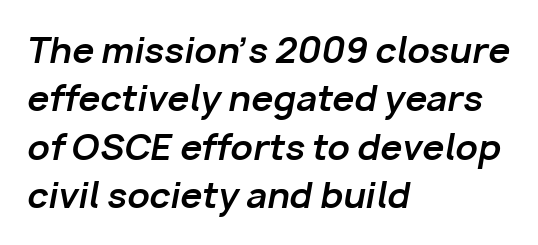
The letters advance in unequal steps, a hallmark of proportional type. Chunky letters — that's bold for sure. No extra tracking has been applied to these lines. Nobody drew a line under any word here. Short and long lines alike share a common starting point at left. Quick note: italic.
